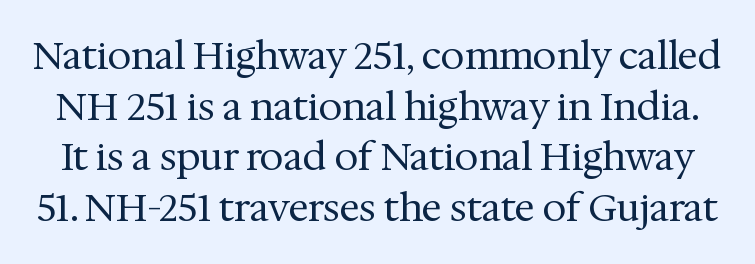
The image shows 38 px regular-weight serif type, upright; set normal line spacing (1.33x), normal letter spacing, not underlined; medium stroke contrast and a medium x-height.
